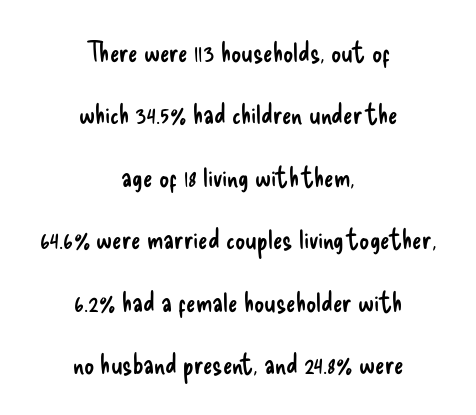
Q: Is the text bold? A: No.
Q: Is the text italic (slanted)? A: No, it is upright.
Q: Is the typeface a serif or a sans-serif typeface? A: Sans-serif.
Q: Is the text underlined? A: No.
Q: How is the paragraph aligned? A: Centered.
Q: Is the spacing between letters normal or unusually wide? A: Normal.
Q: Is the spacing between lines tight, normal or loose? A: Loose.
Q: Width (condensed, normal, or wide)? A: Condensed.
Q: Stroke contrast? A: Low.
Q: x-height? A: Small.
Q: Monospaced? A: No.
